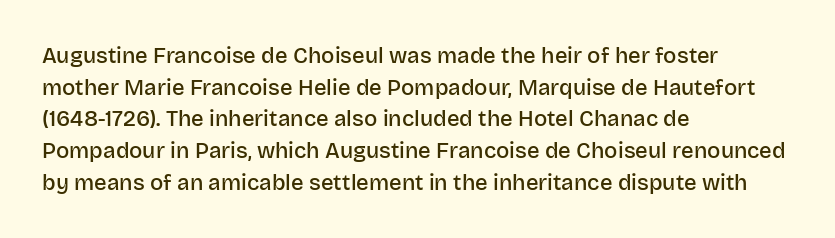
Q: Is the text bold? A: Semi-bold.
Q: Is the text italic (slanted)? A: No, it is upright.
Q: Is the text underlined? A: No.
Q: How is the paragraph aligned? A: Left-aligned.
Q: Is the spacing between letters normal or unusually wide? A: Normal.
Q: Is the spacing between lines tight, normal or loose? A: Normal.
